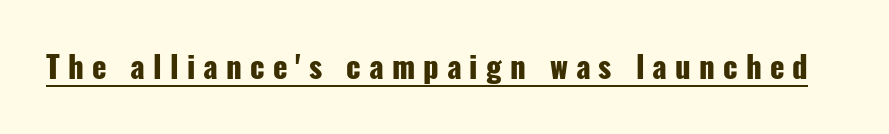
The image shows 30 px heavy, condensed sans-serif type, upright; set unusually wide letter spacing (+0.27 em), underlined; low stroke contrast and a medium x-height.
